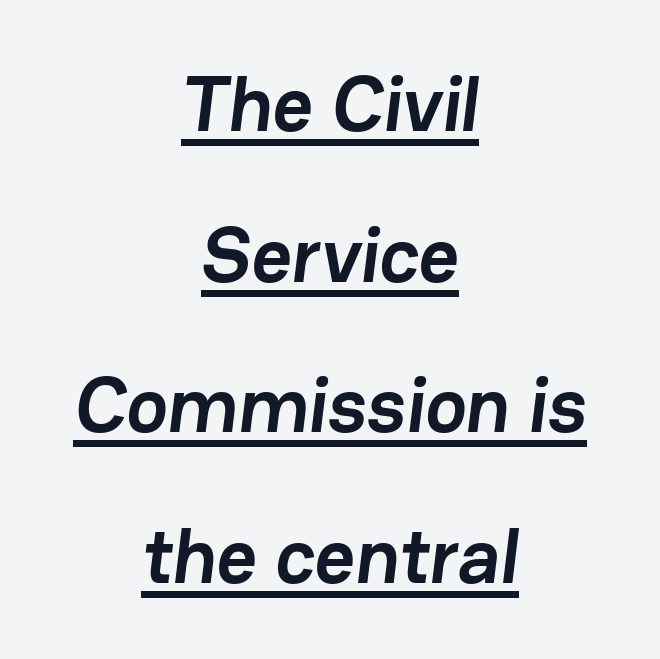
{"serif": "no", "bold": "yes", "weight": "semibold", "width": "normal", "stroke_contrast": "low", "x_height": "medium", "monospaced": "no", "underline": "yes", "align": "center", "line_spacing": "loose", "line_spacing_ratio": 1.93, "letter_spacing": "normal", "letter_spacing_em": 0.0, "glyph_px": 78}
